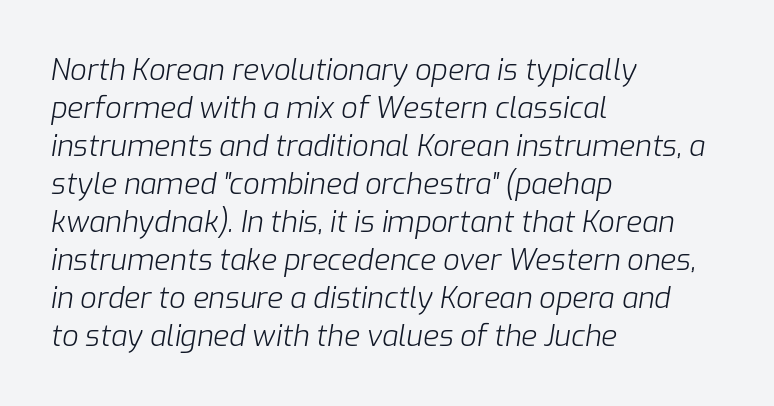
In terms of posture, this sample is oblique. Leading: standard. The passage shown has conventional tracking throughout. Lines of text with bare space underneath. Is the stroke heavy? The answer is a plain regular-or-lighter. One-word summary of the alignment: left.
